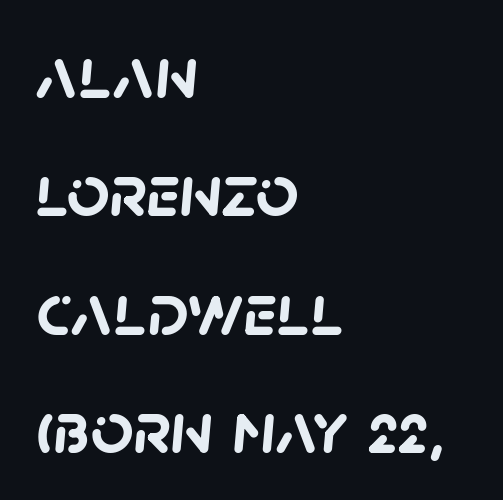
Standard letterfit; no display-style spreading of the glyphs. Each glyph is drawn with heavy, bold strokes. Here the designer chose a conventional face with non-uniform glyph widths. Which margin do the lines hug? The left one — the right edge is uneven.
